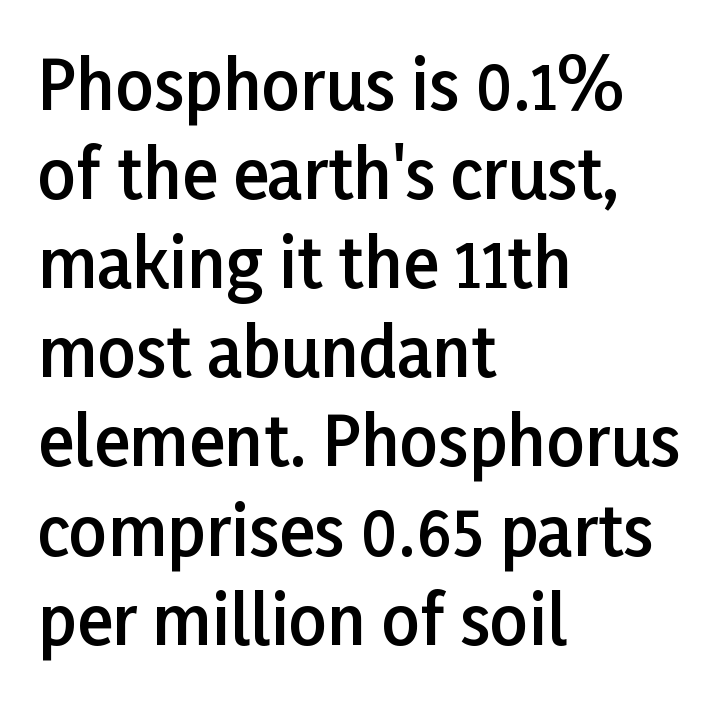
Think of a printed novel: that variable character pitch is what you see here. Letter spacing: default. The face used here is a sans, in the tradition of grotesques and geometrics. When letters stand straight like this, we call the style roman or upright. Just letters on the line, the space beneath them empty.
